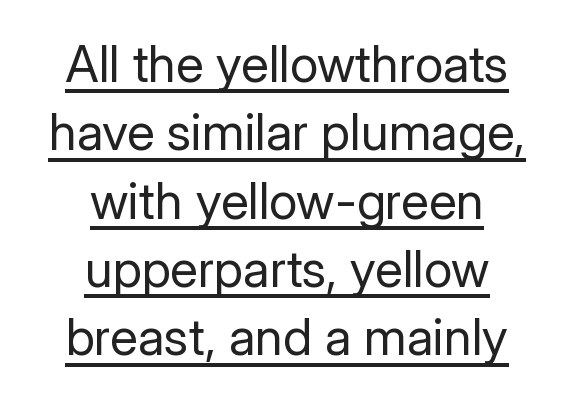
The image shows 51 px regular-weight sans-serif type, upright; set centered, normal line spacing (1.34x), normal letter spacing, underlined; low stroke contrast and a medium x-height.
